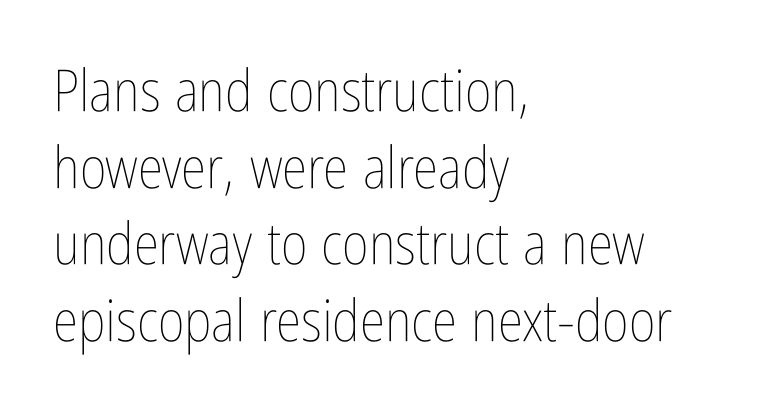
{"italic": "no", "bold": "no", "weight": "thin", "width": "condensed", "stroke_contrast": "low", "x_height": "medium", "monospaced": "no", "underline": "no", "align": "left", "line_spacing": "normal", "line_spacing_ratio": 1.32, "letter_spacing": "normal", "letter_spacing_em": 0.0, "glyph_px": 58}
